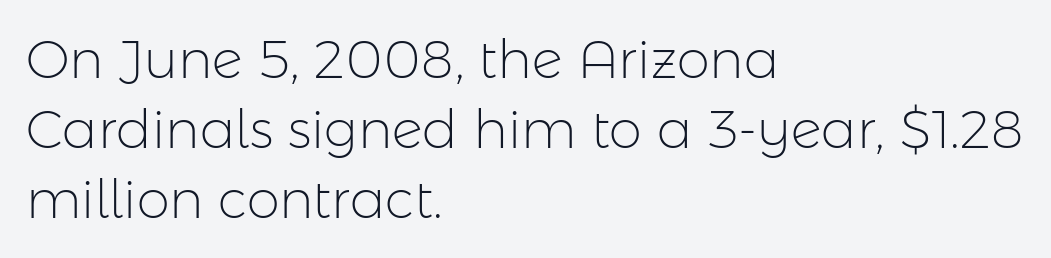
The image shows 53 px light sans-serif type, upright; set left-aligned, normal line spacing (1.32x), normal letter spacing, not underlined; low stroke contrast and a medium x-height.
